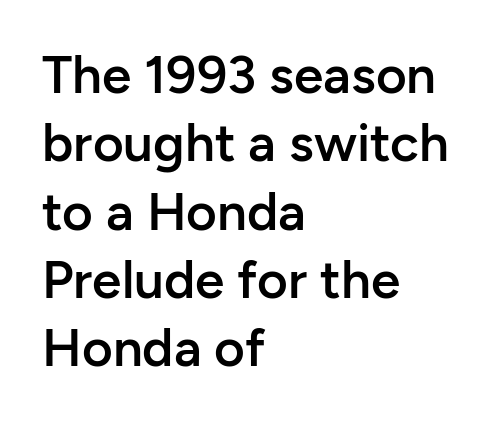
Q: Is the text bold? A: Semi-bold.
Q: Is the text italic (slanted)? A: No, it is upright.
Q: Is the typeface a serif or a sans-serif typeface? A: Sans-serif.
Q: Is the text underlined? A: No.
Q: How is the paragraph aligned? A: Left-aligned.
Q: Is the spacing between letters normal or unusually wide? A: Normal.
Q: Is the spacing between lines tight, normal or loose? A: Normal.
Q: Width (condensed, normal, or wide)? A: Normal.
Q: Stroke contrast? A: Low.
Q: x-height? A: Medium.
Q: Monospaced? A: No.
